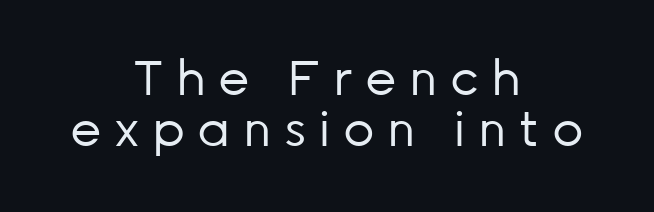
The image shows 49 px regular-weight sans-serif type, upright; set centered, tight line spacing (1.05x), unusually wide letter spacing (+0.25 em), not underlined; low stroke contrast and a medium x-height.
